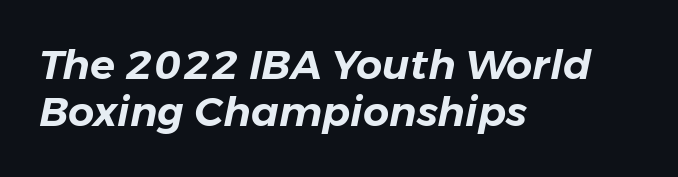
Q: Is the text italic (slanted)? A: Yes, it leans right by about 11 degrees.
Q: Is the text underlined? A: No.
Q: How is the paragraph aligned? A: Left-aligned.
Q: Is the spacing between letters normal or unusually wide? A: Normal.
Q: Is the spacing between lines tight, normal or loose? A: Tight.
Q: Width (condensed, normal, or wide)? A: Normal.
Q: Stroke contrast? A: Low.
Q: x-height? A: Medium.
Q: Monospaced? A: No.
